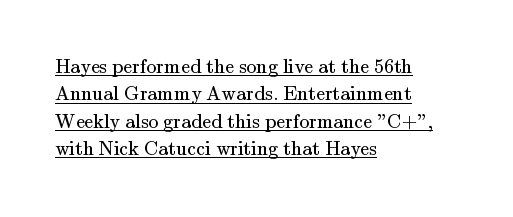
Posture: straight, roman, zero tilt. Baseline-to-baseline distance is the conventional proportion of letter height. The compositor pushed each line to the left boundary. Each word holds together tightly as a unit, with standard inter-letter gaps. Underlining? Definitely there.
